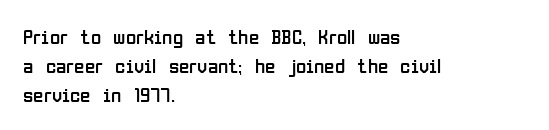
{"italic": "no", "bold": "no", "underline": "no", "align": "left", "line_spacing": "normal", "line_spacing_ratio": 1.38, "letter_spacing": "normal", "letter_spacing_em": 0.0, "glyph_px": 21}
